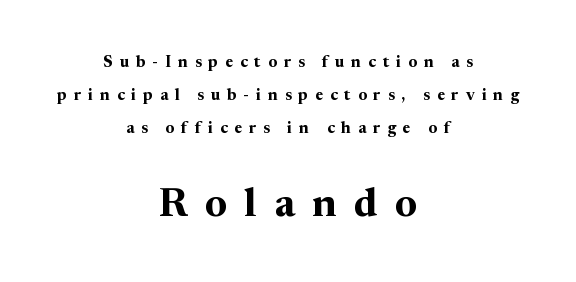
The image shows 40 px bold serif type, upright; set centered, loose line spacing (2.06x), unusually wide letter spacing (+0.44 em), not underlined; the second (bottom) block is 2.5x larger; medium stroke contrast and a medium x-height.
